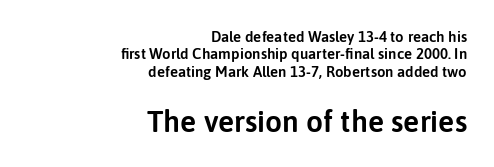
{"serif": "no", "italic": "no", "width": "normal", "stroke_contrast": "low", "x_height": "medium", "monospaced": "no", "underline": "no", "align": "right", "line_spacing_ratio": 1.16, "letter_spacing": "normal", "letter_spacing_em": 0.0, "larger_block": "second", "size_ratio": 2.0, "glyph_px": 30}
